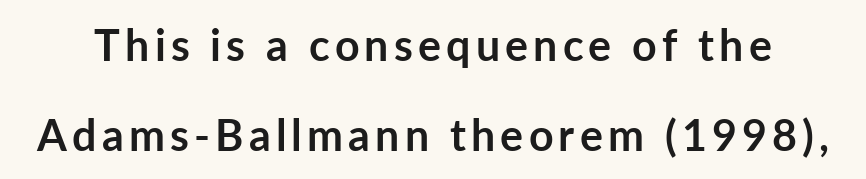
{"serif": "no", "italic": "no", "bold": "yes", "weight": "semibold", "width": "normal", "stroke_contrast": "low", "x_height": "medium", "monospaced": "no", "underline": "no", "line_spacing": "loose", "line_spacing_ratio": 2.09, "glyph_px": 43}
